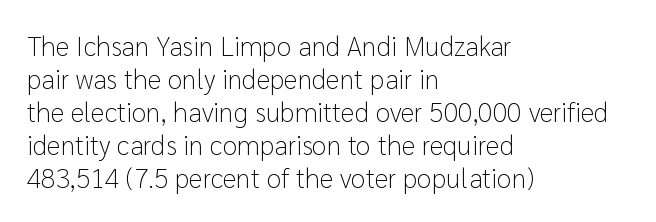
The image shows 27 px text type, upright; set left-aligned, line spacing 1.22x, normal letter spacing, not underlined.
